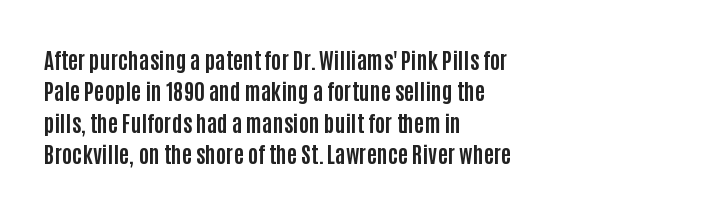
The image shows 22 px bold type, upright; set left-aligned, normal line spacing (1.43x), normal letter spacing, not underlined.
